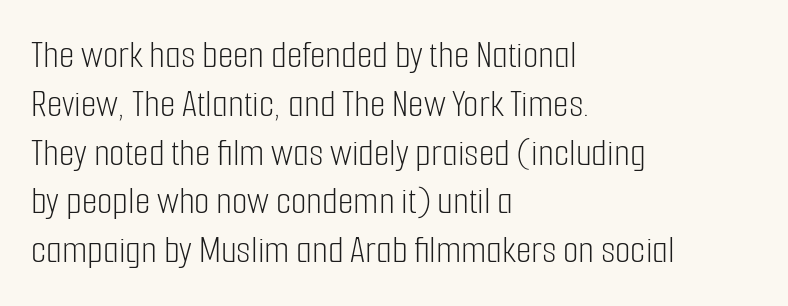
{"serif": "no", "italic": "no", "bold": "no", "weight": "light", "width": "condensed", "stroke_contrast": "low", "x_height": "medium", "monospaced": "no", "underline": "no", "align": "left", "line_spacing_ratio": 1.22, "letter_spacing": "normal", "letter_spacing_em": 0.0, "glyph_px": 40}
